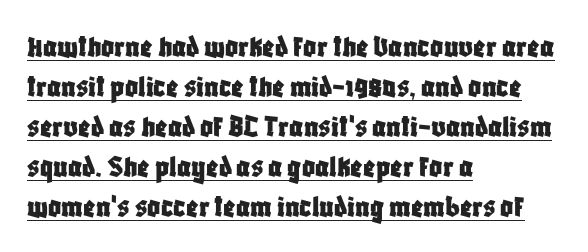
Note the varied advance widths — an 'i' is clearly narrower than an 'm'. Unlike a traditional serif, this face leaves its strokes unadorned. Is there an underline? Yes — a line sits under the letters. Does the copy run flush right? No — it runs flush left.
